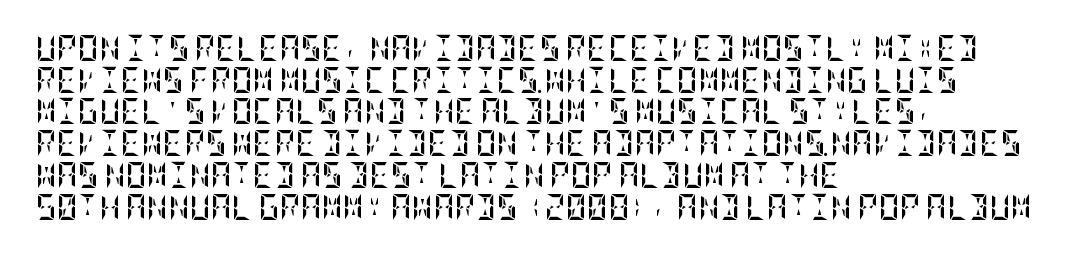
{"italic": "no", "bold": "yes", "underline": "no", "align": "left", "line_spacing_ratio": 1.22, "letter_spacing": "normal", "letter_spacing_em": 0.0, "glyph_px": 26}
